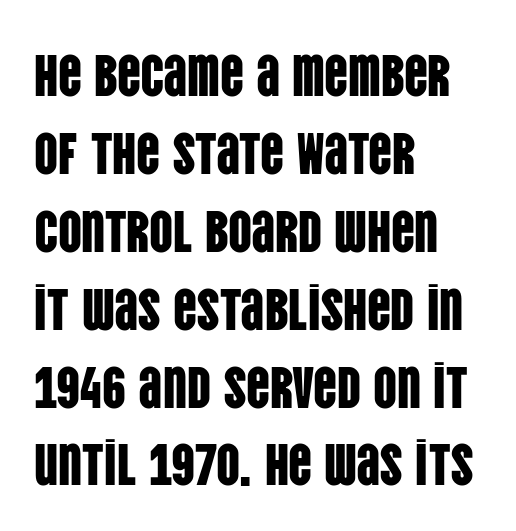
{"serif": "no", "italic": "no", "width": "condensed", "stroke_contrast": "low", "x_height": "large", "monospaced": "no", "underline": "no", "align": "left", "line_spacing": "normal", "line_spacing_ratio": 1.32, "letter_spacing": "normal", "letter_spacing_em": 0.0, "glyph_px": 59}
